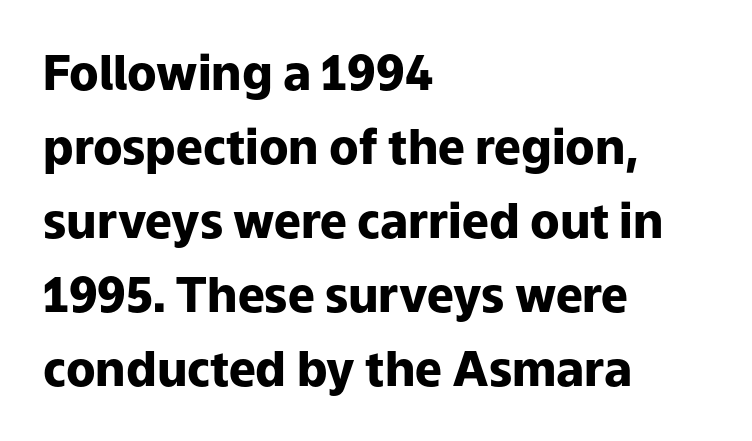
The passage shown is typeset with a sans-serif family. Designer's note — italics off, roman on. This rendering uses left alignment, leaving the right contour irregular. The font is running at its bold setting. Is there much room between lines? A standard amount, neither cramped nor airy. Check the space under the baseline: it is left empty.
